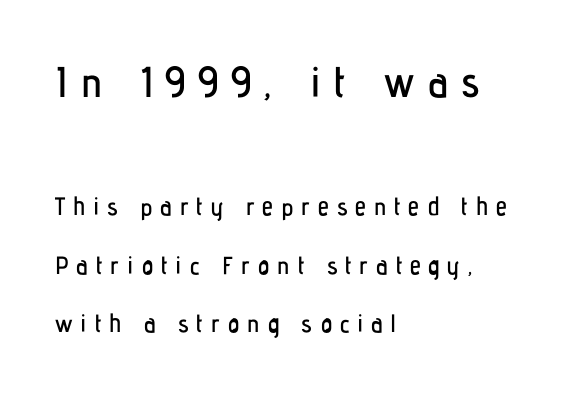
{"serif": "no", "italic": "no", "width": "condensed", "stroke_contrast": "low", "x_height": "medium", "monospaced": "no", "underline": "no", "align": "left", "line_spacing": "loose", "line_spacing_ratio": 2.34, "letter_spacing": "wide", "letter_spacing_em": 0.31, "larger_block": "first", "size_ratio": 1.72, "glyph_px": 43}
